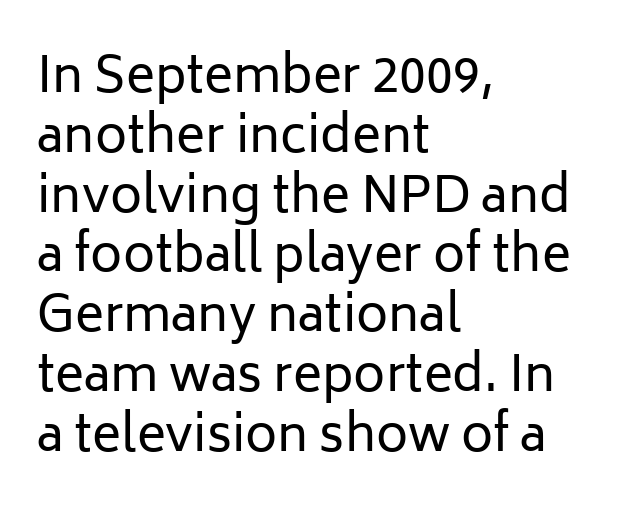
The image shows 49 px regular-weight sans-serif type, upright; set left-aligned, line spacing 1.22x, normal letter spacing, not underlined; low stroke contrast and a medium x-height.
